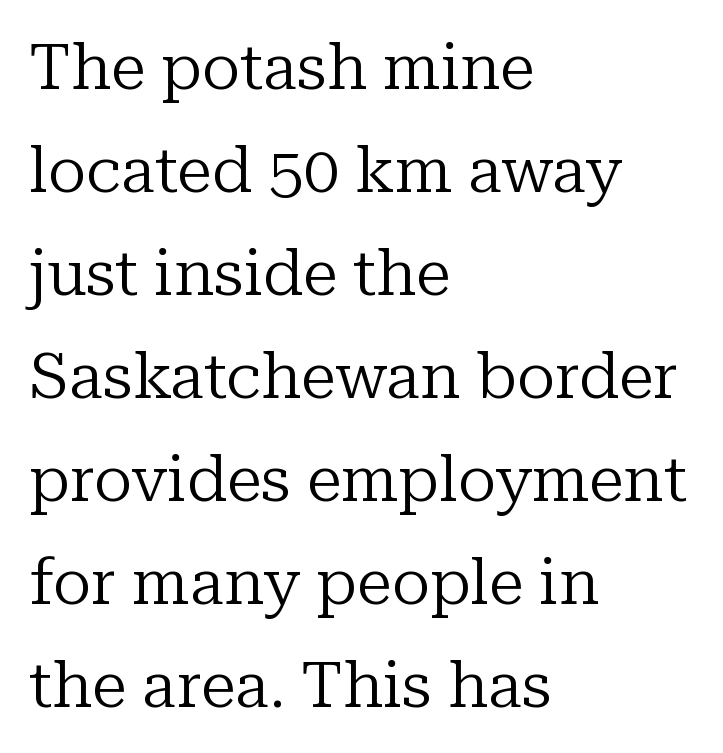
Honestly, there is no underline to notice here at all. If you drew a ruler down the left edge, every line would touch it. Stems and bowls with no extra thickness — not bold. Note: serifs present on the glyphs. Does the leading feel generous? No, just average. These lines keep a tight, regular rhythm from letter to letter.
